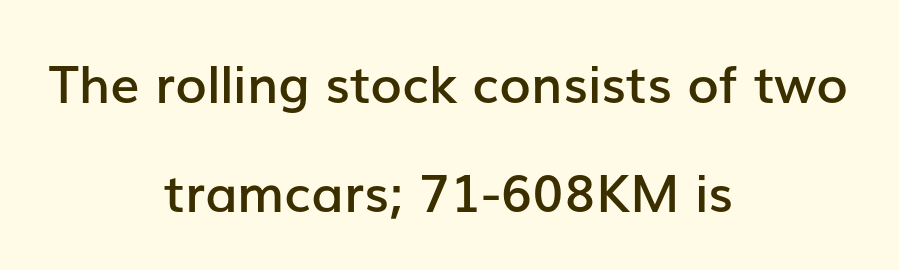
Vertically, the passage feels expansive, rows floating well apart. Character widths vary here, with narrow letters taking less room than wide ones. Note: no serifs on the glyphs. Nothing unusual about the tracking: characters are spaced as the font intends.
